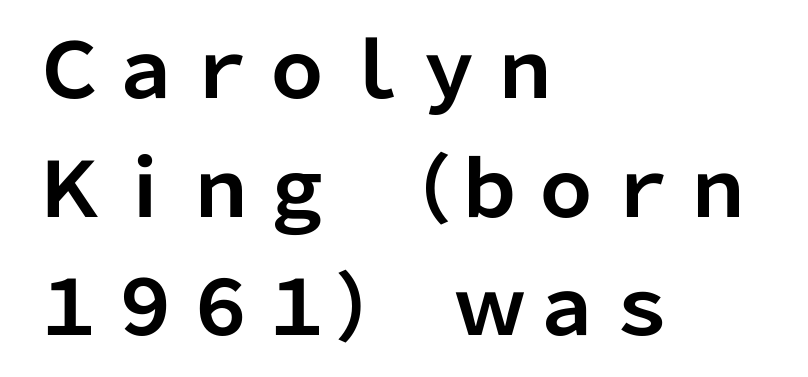
{"serif": "no", "italic": "no", "bold": "yes", "weight": "bold", "width": "normal", "stroke_contrast": "low", "x_height": "medium", "monospaced": "no", "underline": "no", "align": "left", "line_spacing": "normal", "line_spacing_ratio": 1.56, "letter_spacing": "normal", "letter_spacing_em": 0.0, "glyph_px": 76}
